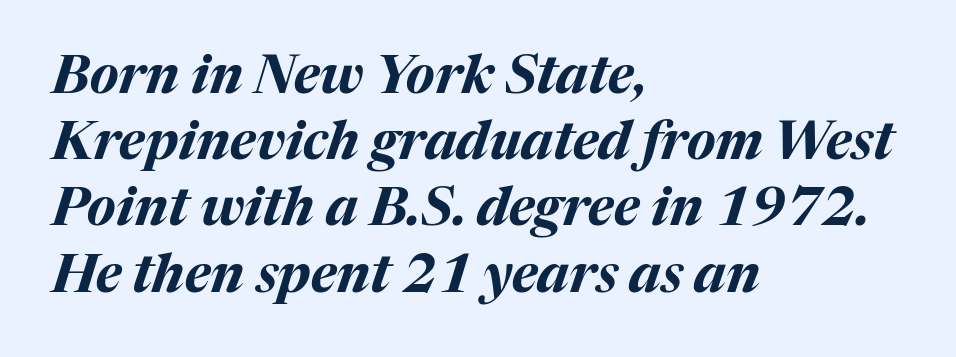
Glance below the letters and you will spot only blank space. Stroke thickness is high; the sample reads as a true bold. The space between consecutive lines is moderate. Honestly, the letter spacing is just normal — you wouldn't notice it. Each letter keeps its own natural width here, so spacing adapts to shape. Visually the block forms a straight wall on the left and a jagged coastline on the right.
